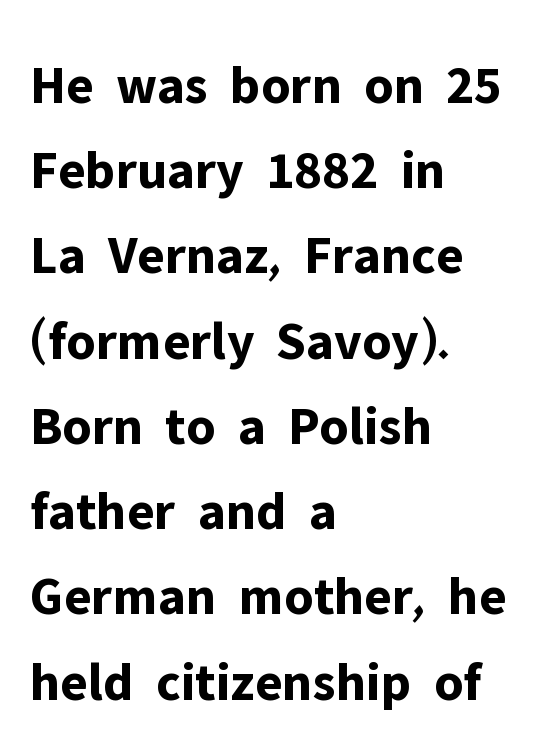
The image shows 55 px bold sans-serif type, upright; set left-aligned, normal line spacing (1.55x), normal letter spacing, not underlined; low stroke contrast and a medium x-height.
